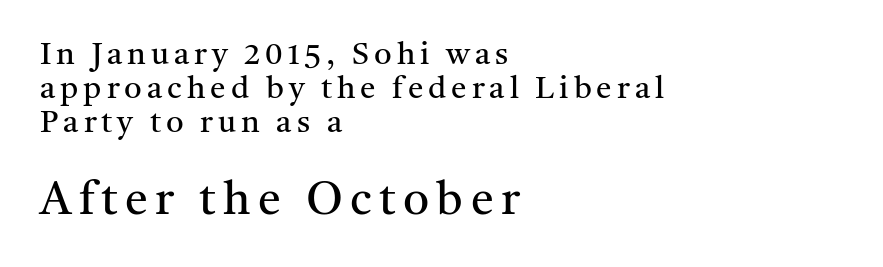
The image shows 46 px regular-weight serif type, upright; set left-aligned, tight line spacing (1.1x), not underlined; the second (bottom) block is 1.48x larger; medium stroke contrast and a medium x-height.
